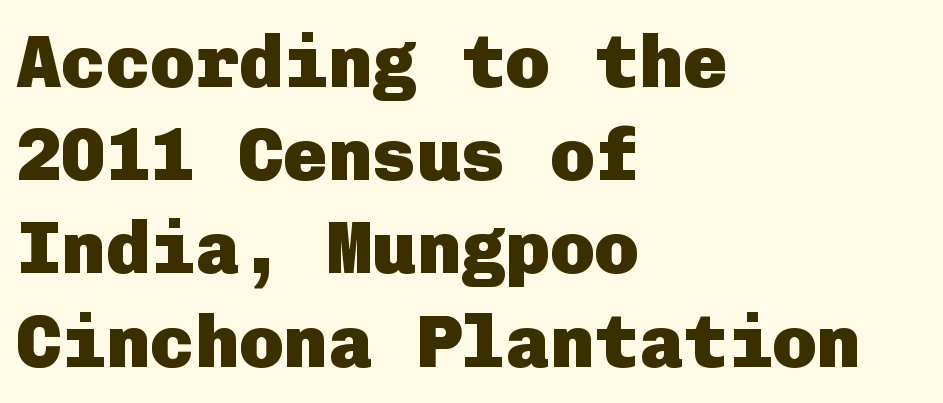
{"serif": "no", "italic": "no", "bold": "yes", "weight": "heavy", "width": "normal", "stroke_contrast": "low", "x_height": "medium", "underline": "no", "align": "left", "line_spacing": "normal", "line_spacing_ratio": 1.26, "letter_spacing": "normal", "letter_spacing_em": 0.0, "glyph_px": 74}
